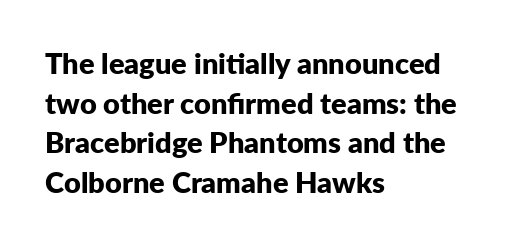
This rendering leaves character spacing at its baseline value. If you drew a ruler down the left edge, every line would touch it. What kind of face is this? One without serifs — a sans. Character widths vary here, with narrow letters taking less room than wide ones. This rendering features lettering with no underline.
